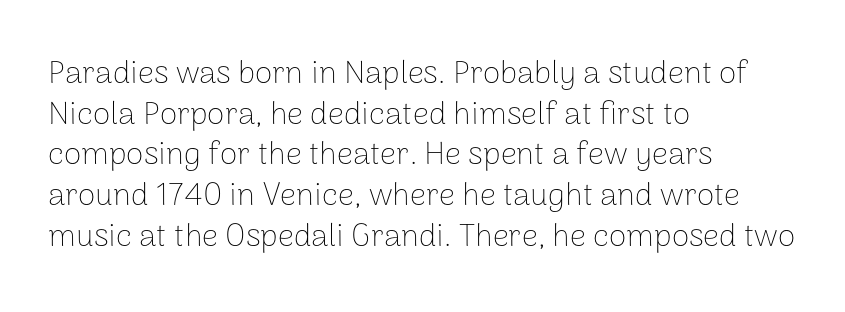
The image shows 32 px thin sans-serif type, upright; set left-aligned, normal line spacing (1.27x), normal letter spacing, not underlined; low stroke contrast and a medium x-height.
